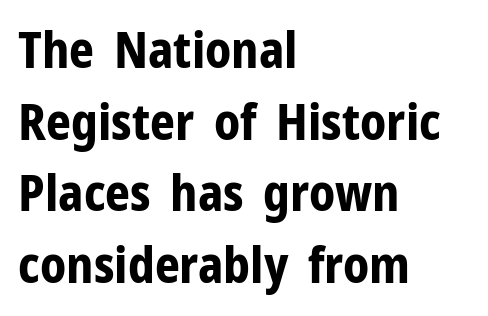
{"serif": "no", "italic": "no", "bold": "yes", "weight": "bold", "width": "normal", "stroke_contrast": "low", "x_height": "medium", "monospaced": "no", "underline": "no", "align": "left", "line_spacing": "normal", "line_spacing_ratio": 1.46, "letter_spacing": "normal", "letter_spacing_em": 0.0, "glyph_px": 49}
